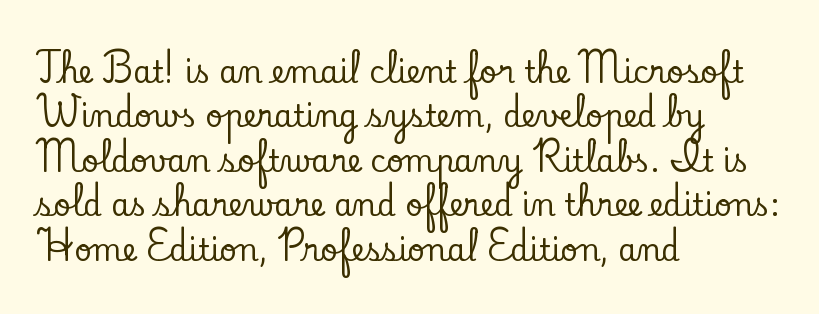
Q: Is the text italic (slanted)? A: No, it is upright.
Q: Is the typeface a serif or a sans-serif typeface? A: Serif.
Q: Is the text underlined? A: No.
Q: How is the paragraph aligned? A: Left-aligned.
Q: Is the spacing between letters normal or unusually wide? A: Normal.
Q: Is the spacing between lines tight, normal or loose? A: Normal.
Q: Width (condensed, normal, or wide)? A: Normal.
Q: Stroke contrast? A: Low.
Q: x-height? A: Small.
Q: Monospaced? A: No.
